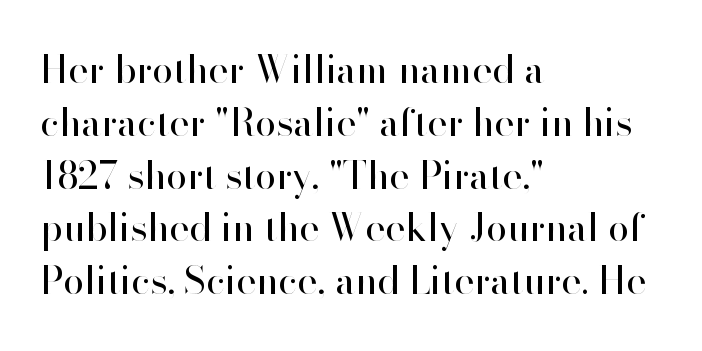
The image shows 38 px regular-weight sans-serif type, upright; set left-aligned, normal line spacing (1.39x), normal letter spacing, not underlined; high stroke contrast and a small x-height.
